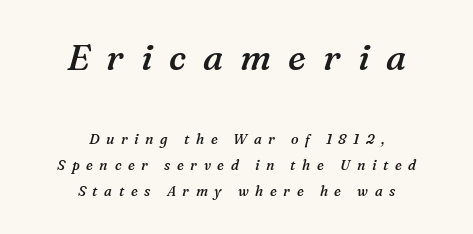
The image shows 36 px semibold serif type, italic (leaning right); set centered, line spacing 1.86x, unusually wide letter spacing (+0.47 em), not underlined; the first (top) block is 2.57x larger; medium stroke contrast and a medium x-height.
